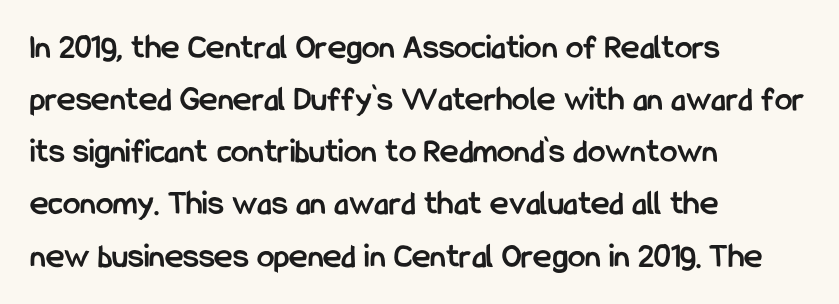
{"serif": "no", "italic": "no", "bold": "yes", "weight": "semibold", "width": "condensed", "stroke_contrast": "low", "x_height": "medium", "monospaced": "no", "underline": "no", "align": "left", "line_spacing": "normal", "line_spacing_ratio": 1.49, "letter_spacing": "normal", "letter_spacing_em": 0.0, "glyph_px": 35}
